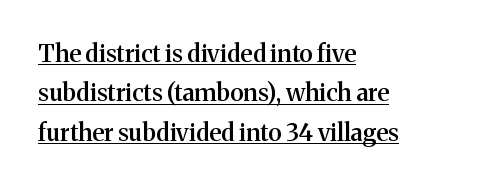
{"italic": "no", "bold": "semi", "underline": "yes", "align": "left", "line_spacing": "normal", "line_spacing_ratio": 1.64, "letter_spacing": "normal", "letter_spacing_em": 0.0, "glyph_px": 24}
